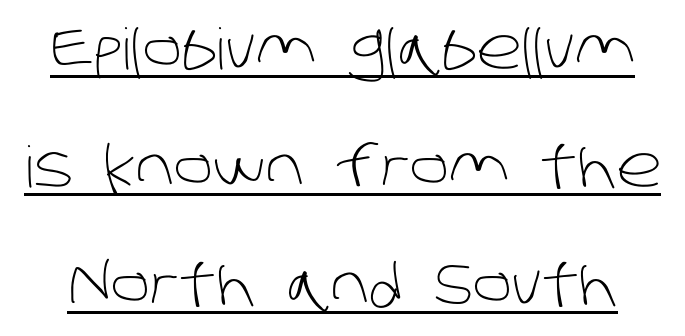
The image shows 57 px light sans-serif type; set loose line spacing (2.07x), normal letter spacing, underlined; low stroke contrast and a large x-height.
